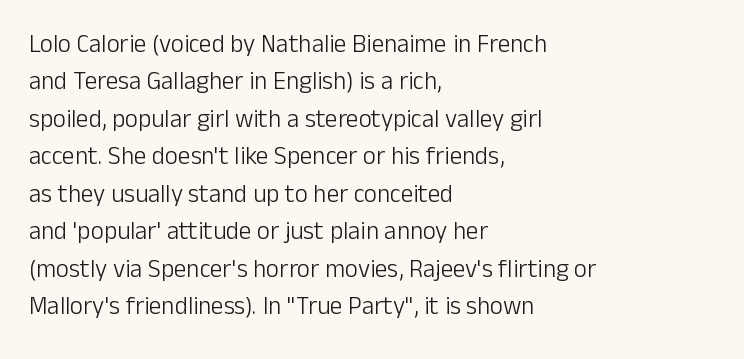
{"italic": "no", "bold": "no", "underline": "no", "align": "left", "line_spacing": "normal", "line_spacing_ratio": 1.5, "letter_spacing": "normal", "letter_spacing_em": 0.0, "glyph_px": 25}
